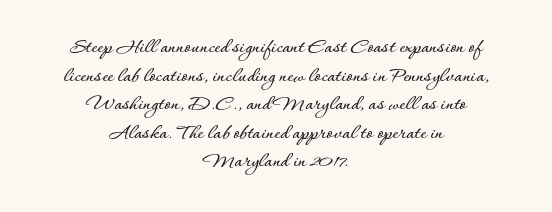
{"underline": "no", "align": "center", "line_spacing": "normal", "line_spacing_ratio": 1.3, "letter_spacing": "normal", "letter_spacing_em": 0.0, "glyph_px": 22}
